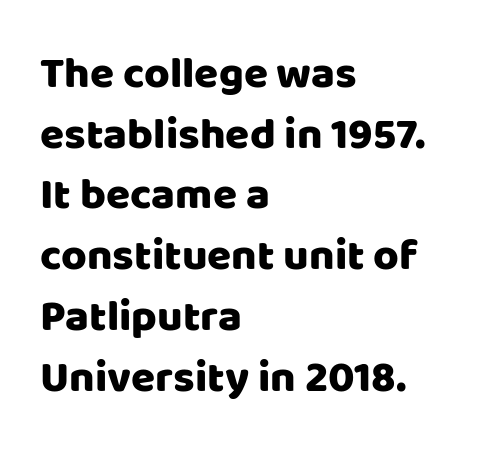
Q: Is the text italic (slanted)? A: No, it is upright.
Q: Is the typeface a serif or a sans-serif typeface? A: Sans-serif.
Q: Is the text underlined? A: No.
Q: How is the paragraph aligned? A: Left-aligned.
Q: Is the spacing between letters normal or unusually wide? A: Normal.
Q: Is the spacing between lines tight, normal or loose? A: Normal.
Q: Width (condensed, normal, or wide)? A: Normal.
Q: Stroke contrast? A: Low.
Q: x-height? A: Large.
Q: Monospaced? A: No.
